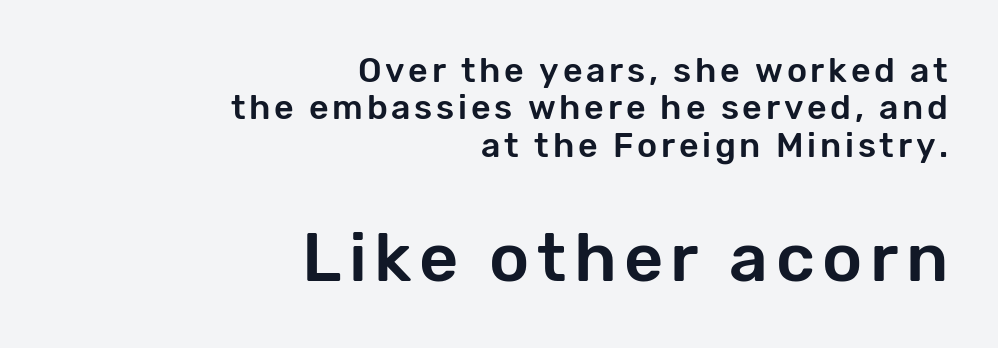
Character size in the trailing block exceeds that of the leading block. The typesetter chose a ragged-left arrangement here. The rendering uses natural spacing where letterforms have individual widths. Lines of text with bare space underneath.
